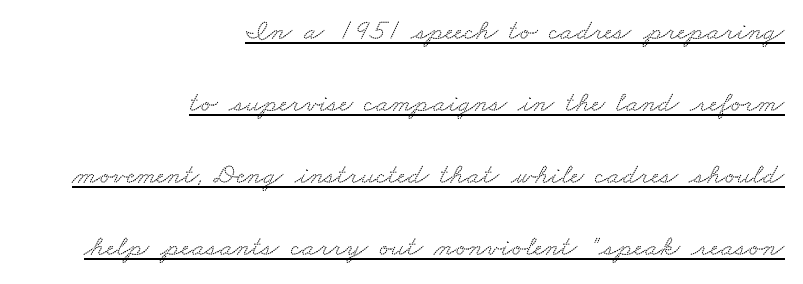
Q: Is the typeface a serif or a sans-serif typeface? A: Serif.
Q: Is the text underlined? A: Yes.
Q: How is the paragraph aligned? A: Right-aligned.
Q: Is the spacing between letters normal or unusually wide? A: Normal.
Q: Is the spacing between lines tight, normal or loose? A: Loose.
Q: Width (condensed, normal, or wide)? A: Wide.
Q: Stroke contrast? A: Low.
Q: x-height? A: Small.
Q: Monospaced? A: No.
